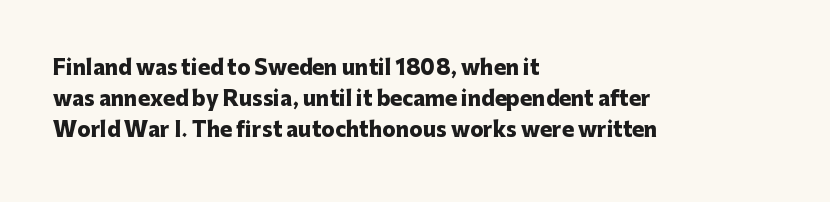
{"italic": "no", "bold": "yes", "underline": "no", "align": "left", "line_spacing": "normal", "line_spacing_ratio": 1.55, "letter_spacing": "normal", "letter_spacing_em": 0.0, "glyph_px": 20}
